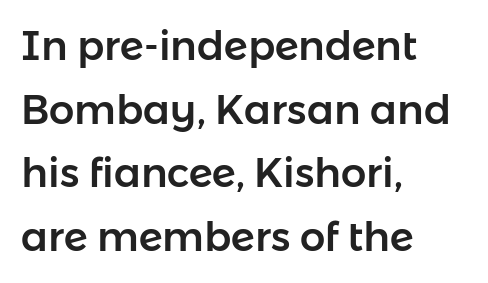
{"serif": "no", "italic": "no", "width": "normal", "stroke_contrast": "low", "x_height": "medium", "monospaced": "no", "underline": "no", "align": "left", "line_spacing": "normal", "line_spacing_ratio": 1.59, "letter_spacing": "normal", "letter_spacing_em": 0.0, "glyph_px": 40}
